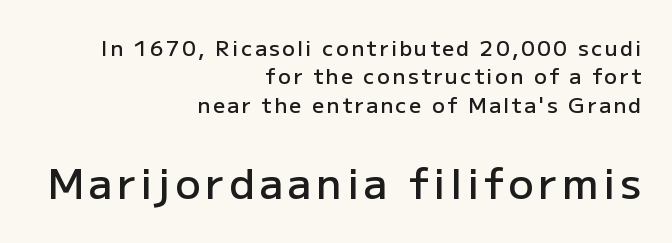
{"serif": "no", "italic": "no", "bold": "semi", "weight": "semibold", "width": "normal", "stroke_contrast": "low", "x_height": "medium", "monospaced": "no", "underline": "no", "align": "right", "line_spacing": "normal", "line_spacing_ratio": 1.35, "larger_block": "second", "size_ratio": 2.0, "glyph_px": 42}
